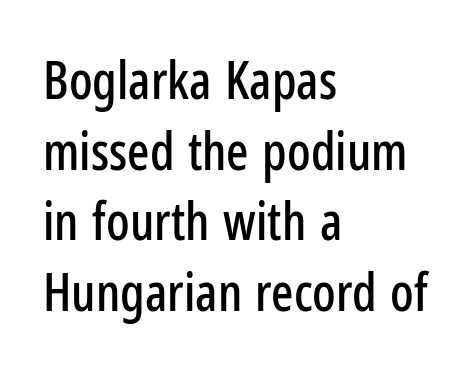
The leading is moderate, giving the passage an even texture. The passage shown is not underscored anywhere. Does the copy run flush right? No — it runs flush left. Proportional: the letters do not fall into vertical columns. Look at the tracking — it's just the regular setting, nothing added. The font's upright variant was chosen for this text.
